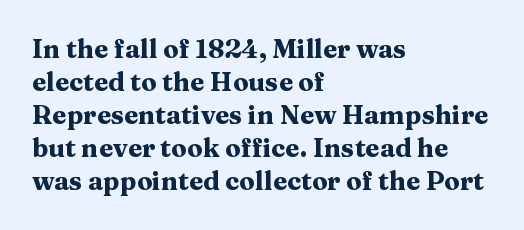
Q: Is the text bold? A: Yes.
Q: Is the text italic (slanted)? A: No, it is upright.
Q: Is the text underlined? A: No.
Q: How is the paragraph aligned? A: Left-aligned.
Q: Is the spacing between letters normal or unusually wide? A: Normal.
Q: Is the spacing between lines tight, normal or loose? A: Normal.
